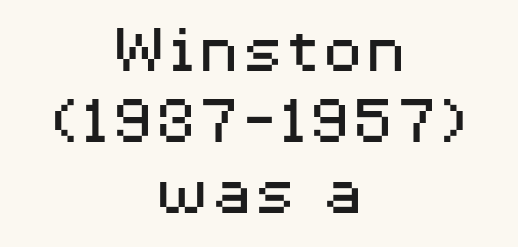
The words here are not underlined. Each stroke keeps to a modest, everyday thickness or less. Leading is clearly below the norm, producing a dense column. A centered setting, common on invitations and titles, is used for this passage. Style check: upright. Spacing verdict: proportional, widths tailored to each character.
